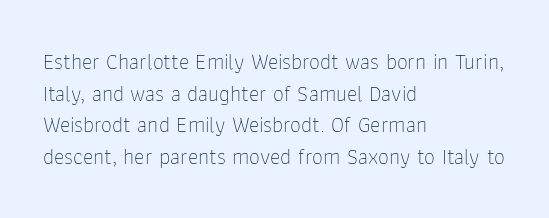
Ordinary non-slanted type is in use. Whoever set this chose a conventional vertical rhythm. Nothing unusual about the tracking: characters are spaced as the font intends. Every row of glyphs begins at an identical x-position on the left.
